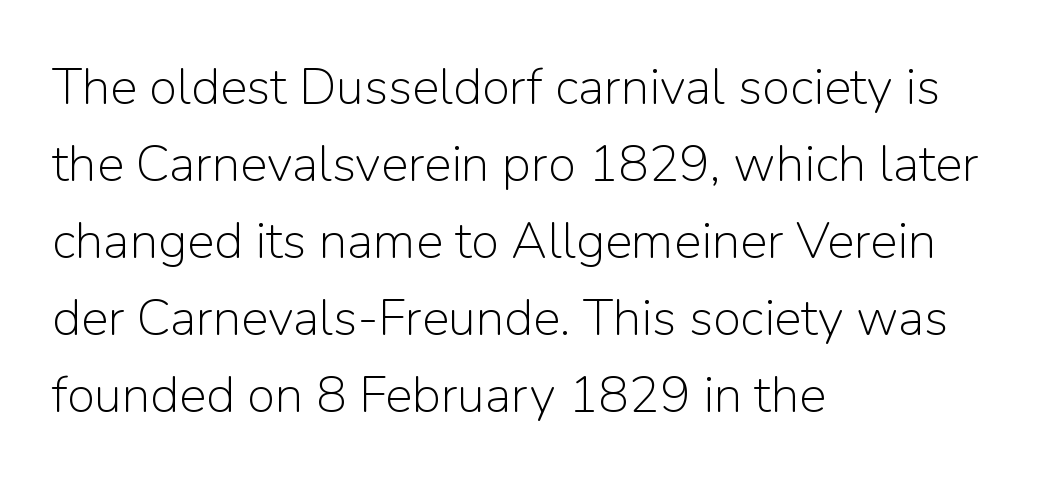
Designer's note — italics off, roman on. The string is rendered with underlining switched off. Note the varied advance widths — an 'i' is clearly narrower than an 'm'. The rendering shows plain stroke endings on the letterforms — a sans-serif design. Stems and bowls with no extra thickness — not bold. In terms of letterspacing, this is plain default setting.
